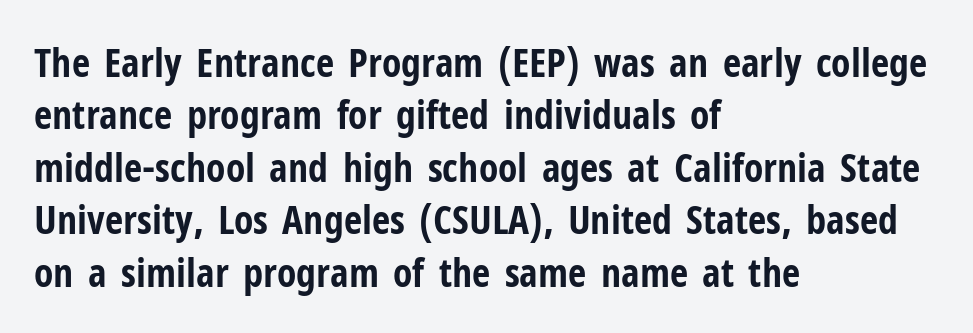
Tracking value appears to be zero — textbook default spacing. Quick note: not italic, upright. Which margin do the lines hug? The left one — the right edge is uneven. The passage shown is not underscored anywhere.
